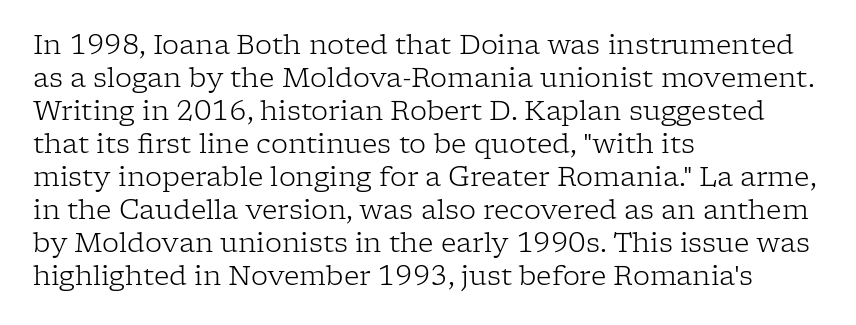
The type sits square on the baseline with zero lean. All the whitespace from short lines collects on the right. Students, note that the glyphs here touch the page at normal intervals. Weight class: somewhere from thin through regular. The foot of each line stays bare and open.
